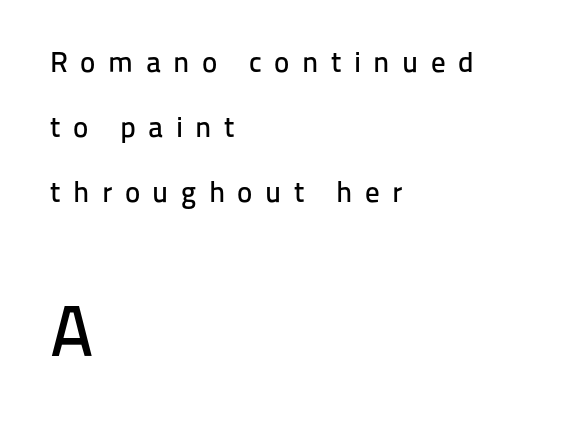
Compared with typical paragraphs, the rows here are farther apart. Italic? Not at all — the glyphs are vertical. Loose tracking; the words dissolve into strings of separated letters. The passage shown is typed in a proportional face where columns would drift.
